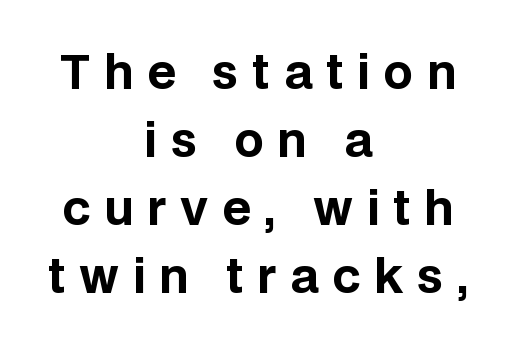
{"serif": "no", "italic": "no", "bold": "yes", "weight": "bold", "width": "normal", "stroke_contrast": "low", "x_height": "large", "monospaced": "no", "underline": "no", "align": "center", "line_spacing": "normal", "line_spacing_ratio": 1.48, "letter_spacing": "wide", "letter_spacing_em": 0.3, "glyph_px": 46}
